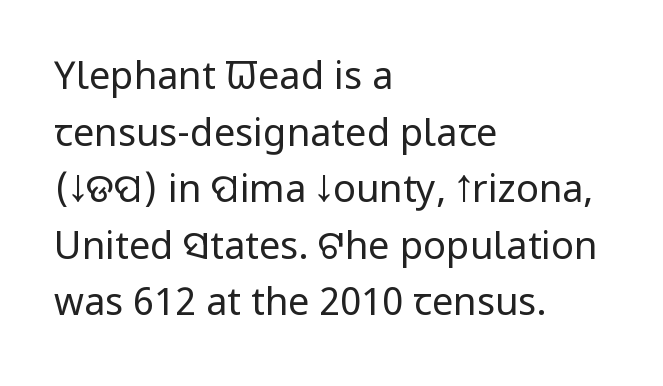
Q: Is the text bold? A: No.
Q: Is the text italic (slanted)? A: No, it is upright.
Q: Is the typeface a serif or a sans-serif typeface? A: Sans-serif.
Q: Is the text underlined? A: No.
Q: How is the paragraph aligned? A: Left-aligned.
Q: Is the spacing between letters normal or unusually wide? A: Normal.
Q: Is the spacing between lines tight, normal or loose? A: Normal.
Q: Width (condensed, normal, or wide)? A: Condensed.
Q: Stroke contrast? A: Low.
Q: x-height? A: Large.
Q: Monospaced? A: No.
